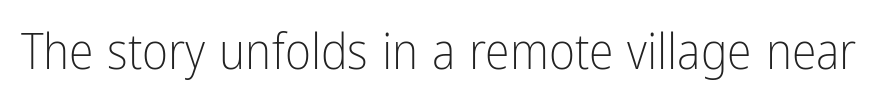
{"serif": "no", "italic": "no", "bold": "no", "weight": "light", "width": "condensed", "stroke_contrast": "low", "x_height": "medium", "monospaced": "no", "underline": "no", "letter_spacing": "normal", "letter_spacing_em": 0.0, "glyph_px": 50}
